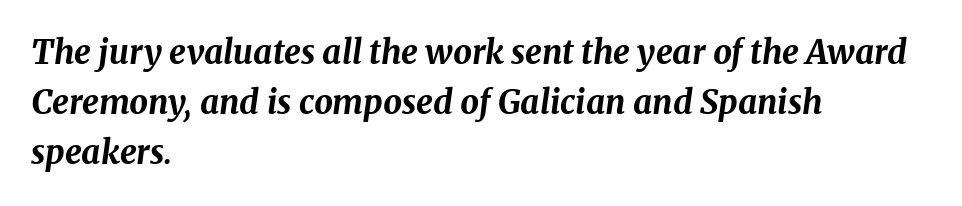
{"italic": "yes", "lean": "right", "slant_degrees": 8, "bold": "yes", "weight": "bold", "width": "normal", "stroke_contrast": "medium", "x_height": "medium", "monospaced": "no", "underline": "no", "align": "left", "line_spacing": "normal", "line_spacing_ratio": 1.52, "letter_spacing": "normal", "letter_spacing_em": 0.0, "glyph_px": 33}
